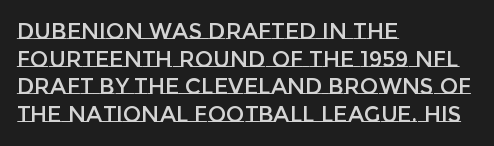
Regarding leading, the lines here are spaced in the standard way. The space beneath each line is pristine and unruled. Tracking value appears to be zero — textbook default spacing. The setting favours the left margin, as ordinary paragraphs usually do.
